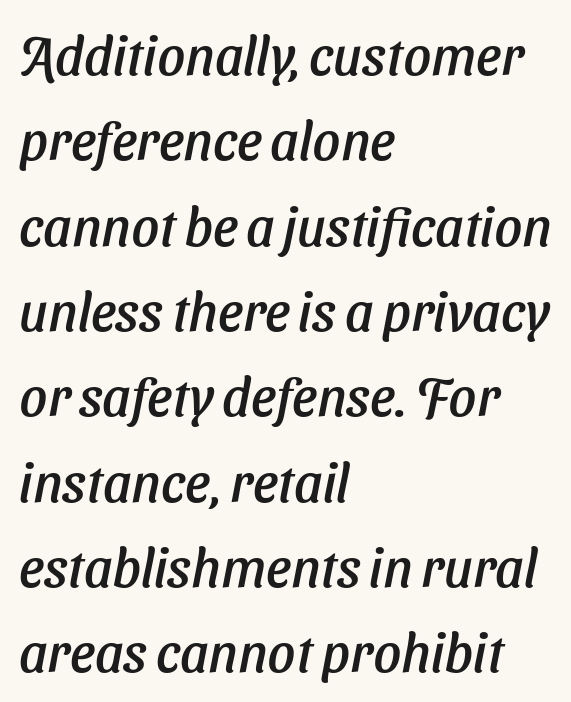
Q: Is the typeface a serif or a sans-serif typeface? A: Serif.
Q: Is the text underlined? A: No.
Q: How is the paragraph aligned? A: Left-aligned.
Q: Is the spacing between letters normal or unusually wide? A: Normal.
Q: Is the spacing between lines tight, normal or loose? A: Normal.
Q: Width (condensed, normal, or wide)? A: Normal.
Q: Stroke contrast? A: Low.
Q: x-height? A: Medium.
Q: Monospaced? A: No.
